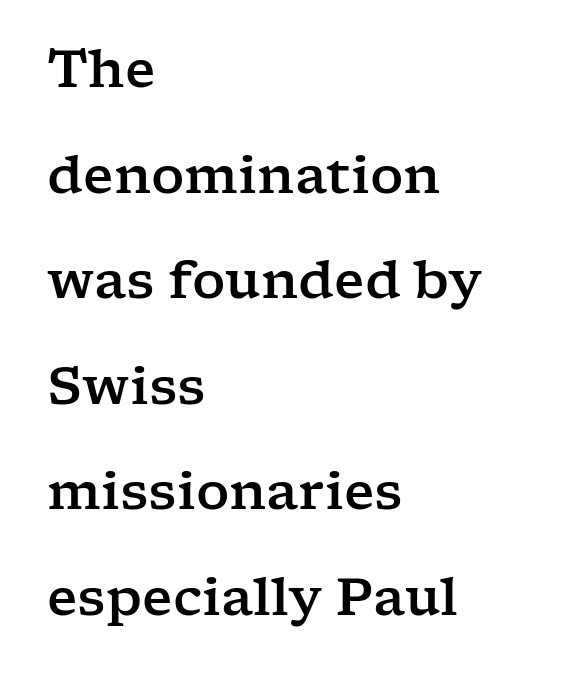
The leading is generous, giving the passage an open texture. A typesetter would call this zero additional tracking. The rendering uses natural spacing where letterforms have individual widths. Type style note: has serifs. The specimen reads as upright at a glance. Each line starts at the same left margin while the right side varies.
